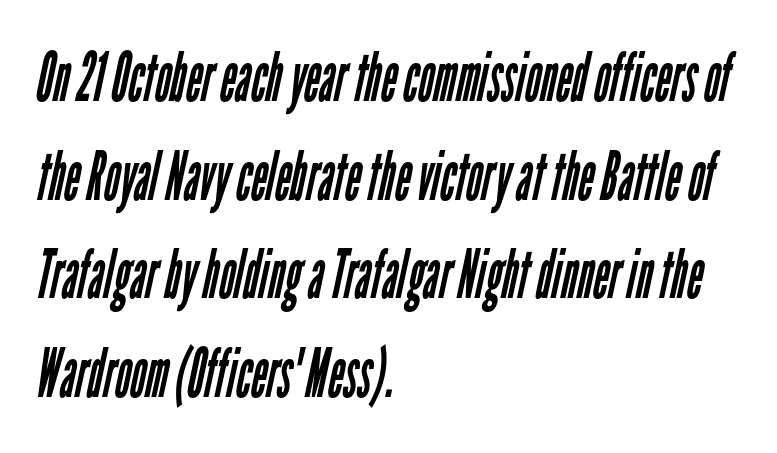
{"serif": "no", "bold": "no", "weight": "regular", "width": "condensed", "stroke_contrast": "low", "x_height": "medium", "monospaced": "no", "underline": "no", "align": "left", "line_spacing": "normal", "line_spacing_ratio": 1.45, "letter_spacing": "normal", "letter_spacing_em": 0.0, "glyph_px": 68}
